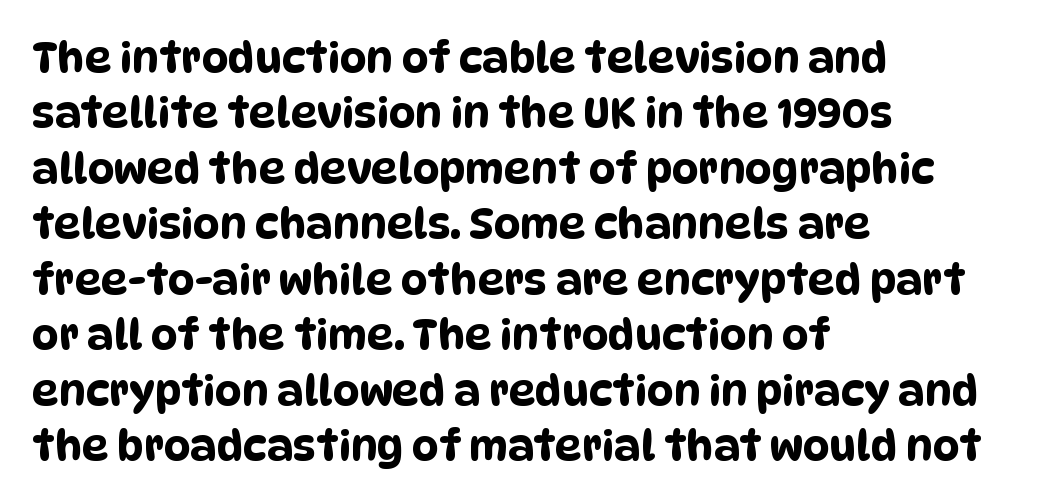
{"serif": "no", "width": "condensed", "stroke_contrast": "low", "x_height": "large", "monospaced": "no", "underline": "no", "align": "left", "line_spacing": "normal", "line_spacing_ratio": 1.32, "letter_spacing": "normal", "letter_spacing_em": 0.0, "glyph_px": 42}
